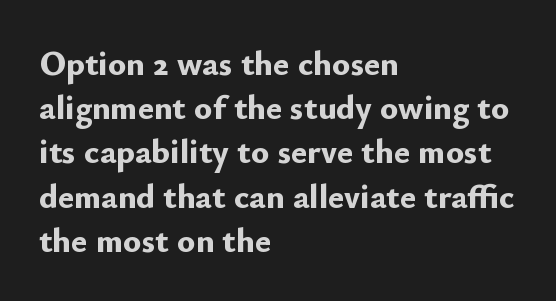
Compared with an ordinary text face, these strokes are far heavier — a full bold. This sample uses a sans-serif face. Lines of text with bare space underneath. If you drew a line through each stem, it would be perfectly vertical.
